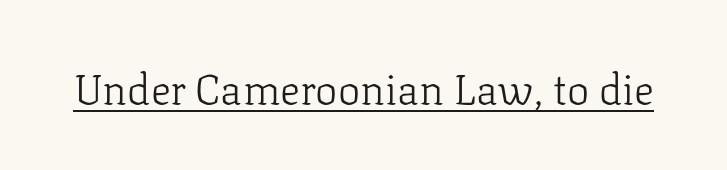
The image shows 42 px light serif type, upright; set normal letter spacing, underlined; low stroke contrast and a medium x-height.
